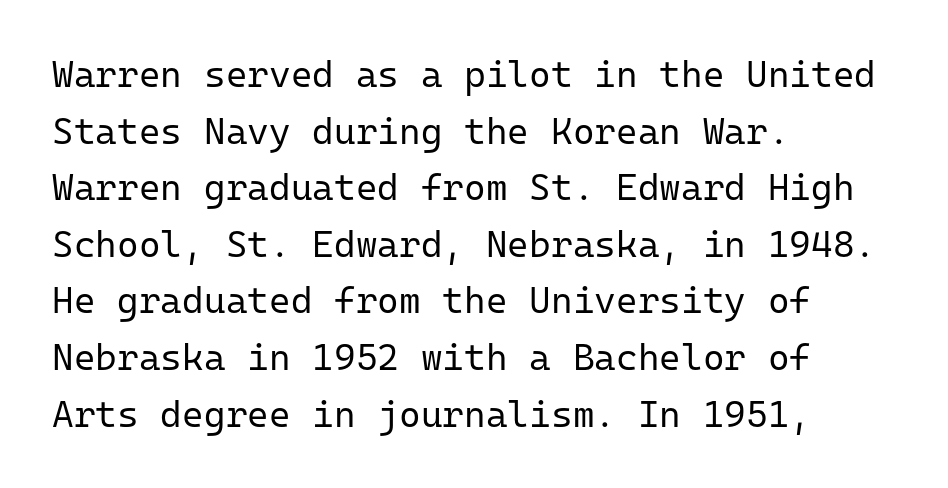
{"serif": "no", "italic": "no", "bold": "no", "weight": "regular", "width": "normal", "stroke_contrast": "low", "x_height": "medium", "monospaced": "yes", "underline": "no", "align": "left", "line_spacing": "normal", "line_spacing_ratio": 1.53, "letter_spacing": "normal", "letter_spacing_em": 0.0, "glyph_px": 37}
